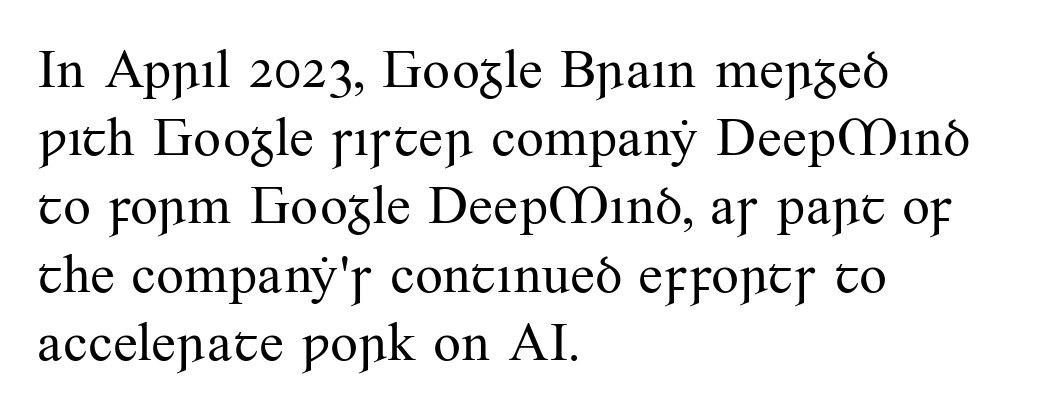
Q: Is the text bold? A: No.
Q: Is the text italic (slanted)? A: No, it is upright.
Q: Is the typeface a serif or a sans-serif typeface? A: Serif.
Q: Is the text underlined? A: No.
Q: How is the paragraph aligned? A: Left-aligned.
Q: Is the spacing between letters normal or unusually wide? A: Normal.
Q: Width (condensed, normal, or wide)? A: Normal.
Q: Stroke contrast? A: Medium.
Q: x-height? A: Small.
Q: Monospaced? A: No.
